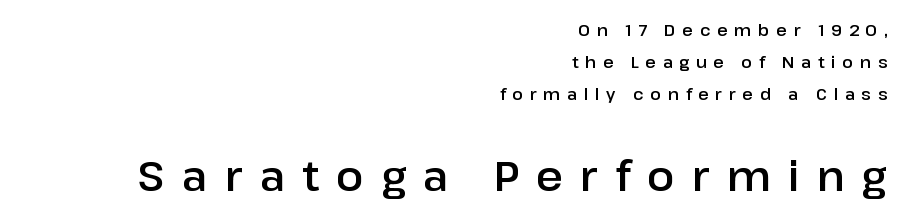
The image shows 41 px sans-serif type, upright; set right-aligned, loose line spacing (2.01x), unusually wide letter spacing (+0.42 em), not underlined; the second (bottom) block is 2.56x larger; low stroke contrast and a medium x-height.
